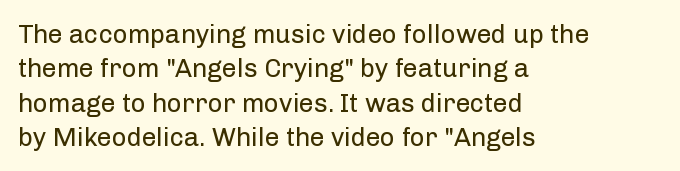
Leftover space on each line is placed entirely after the last word. Notice how the stems are strictly vertical — no italics here. The rendering uses a moderate line-height, typical for paragraphs. Underlining? Definitely not there. A light-to-regular cut is what we see here.
